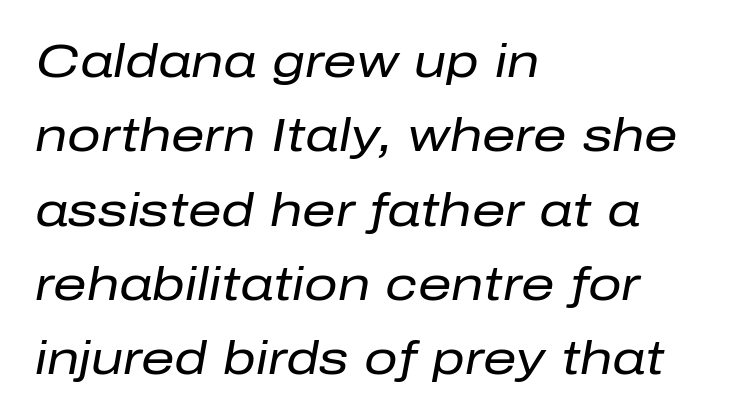
The rendering uses natural spacing where letterforms have individual widths. Think standard paragraph weight, or any step lighter than that. Looking at the ascenders, they clearly lean. Spacing between characters is what you'd get straight out of the box. These lines sit exactly where default settings would place them. The rendering anchors every line to the left-hand side.
